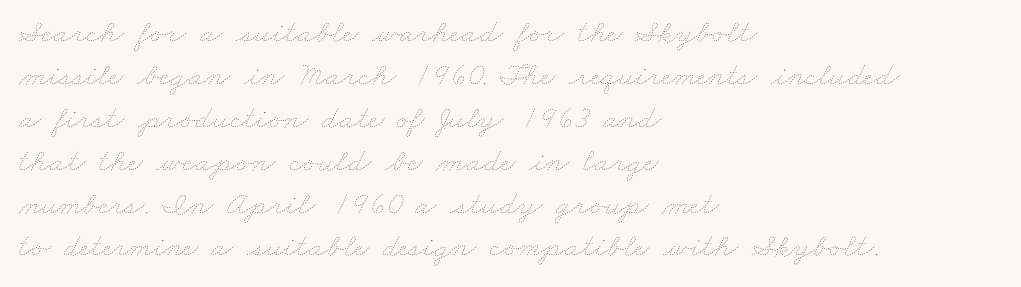
A student would call this left alignment; a typographer would say flush left, rag right. A typesetter would call this leading conventional body-copy spacing. On a weight scale, this lands at 450 or below. Spacing verdict: proportional, widths tailored to each character. The horizontal fit of the characters is conventional and even. This rendering features lettering with no underline.
